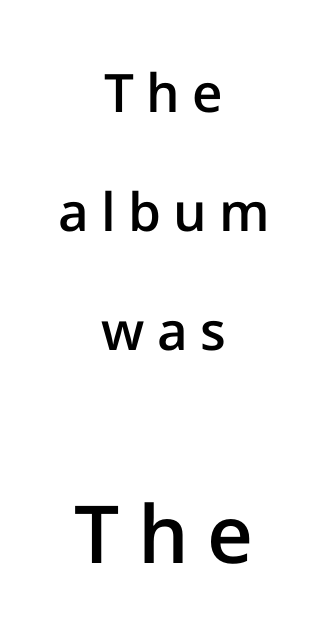
The image shows 80 px semibold sans-serif type, upright; set centered, loose line spacing (2.25x), unusually wide letter spacing (+0.23 em), not underlined; the second (bottom) block is 1.51x larger; low stroke contrast and a medium x-height.
